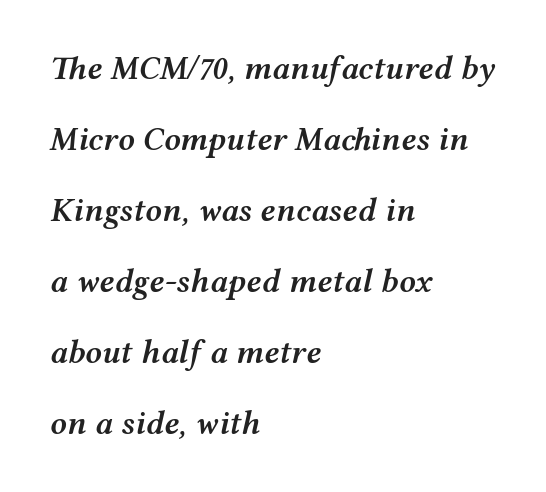
The image shows 33 px semibold, wide type, italic (leaning right); set left-aligned, loose line spacing (2.15x), normal letter spacing, not underlined; medium stroke contrast and a medium x-height.
